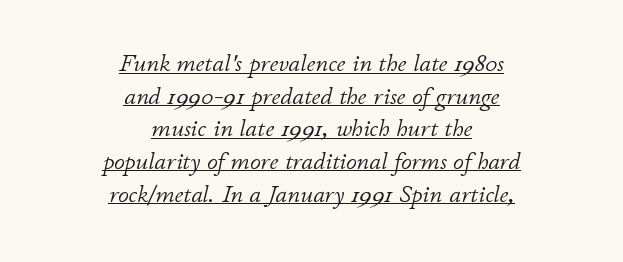
Q: Is the text bold? A: No.
Q: Is the text italic (slanted)? A: Yes, it leans right by about 11 degrees.
Q: Is the text underlined? A: Yes.
Q: How is the paragraph aligned? A: Centered.
Q: Is the spacing between letters normal or unusually wide? A: Normal.
Q: Is the spacing between lines tight, normal or loose? A: Normal.
